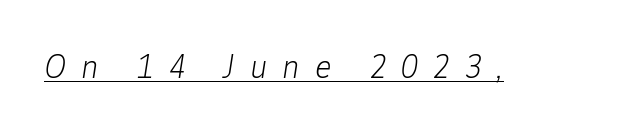
Q: Is the text bold? A: No.
Q: Is the text italic (slanted)? A: Yes, it leans right by about 9 degrees.
Q: Is the text underlined? A: Yes.
Q: Is the spacing between letters normal or unusually wide? A: Unusually wide.
Q: Width (condensed, normal, or wide)? A: Normal.
Q: Stroke contrast? A: Low.
Q: x-height? A: Medium.
Q: Monospaced? A: No.
